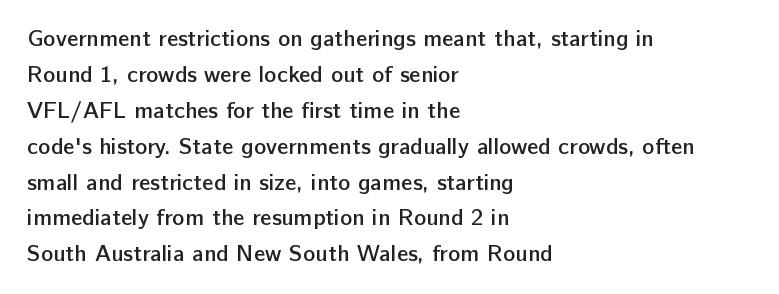
Q: Is the text bold? A: Semi-bold.
Q: Is the text italic (slanted)? A: No, it is upright.
Q: Is the text underlined? A: No.
Q: How is the paragraph aligned? A: Left-aligned.
Q: Is the spacing between letters normal or unusually wide? A: Normal.
Q: Is the spacing between lines tight, normal or loose? A: Normal.
